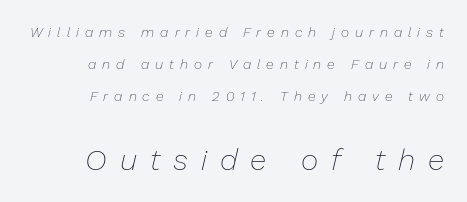
{"italic": "yes", "lean": "right", "slant_degrees": 13, "bold": "no", "weight": "thin", "width": "normal", "stroke_contrast": "low", "x_height": "medium", "monospaced": "no", "underline": "no", "align": "right", "line_spacing": "loose", "line_spacing_ratio": 2.27, "letter_spacing": "wide", "letter_spacing_em": 0.43, "larger_block": "second", "size_ratio": 2.14, "glyph_px": 30}
